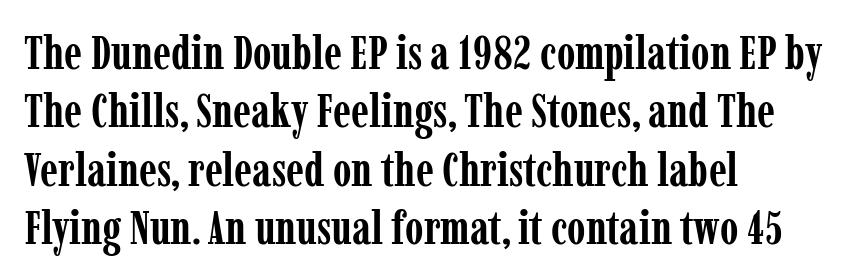
{"serif": "yes", "italic": "no", "bold": "yes", "weight": "semibold", "width": "condensed", "stroke_contrast": "low", "x_height": "medium", "monospaced": "no", "underline": "no", "align": "left", "line_spacing_ratio": 1.24, "letter_spacing": "normal", "letter_spacing_em": 0.0, "glyph_px": 47}
